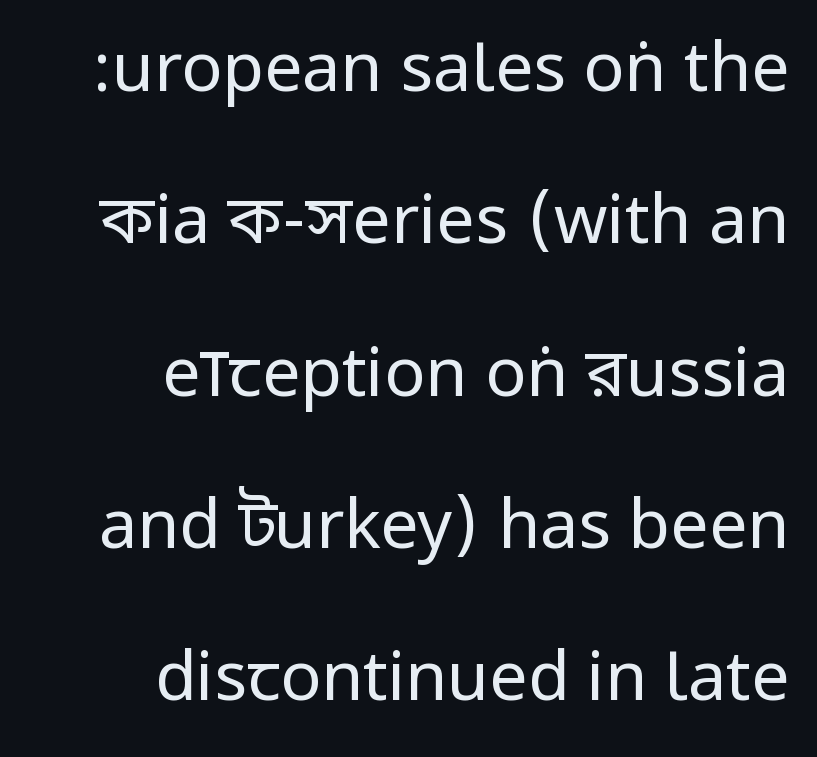
Observe the absence of serifs on each vertical stroke in this sample. Alignment: flush right. Is there much room between lines? Yes — plenty of vertical air separates them. Weight: regular or lighter. Clear beneath every line of the passage. Honestly, the letter spacing is just normal — you wouldn't notice it.
